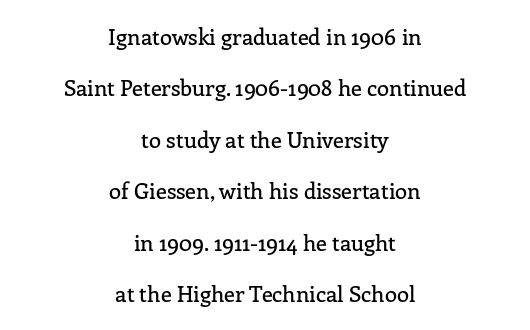
The image shows 22 px text type, upright; set centered, loose line spacing (2.34x), normal letter spacing, not underlined.
